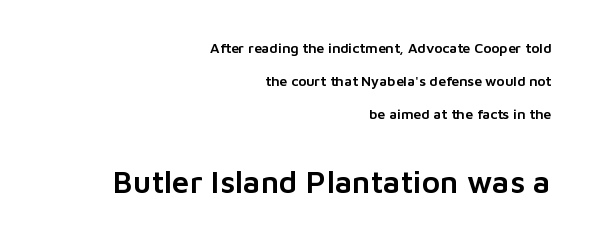
{"serif": "no", "italic": "no", "width": "normal", "stroke_contrast": "low", "x_height": "medium", "monospaced": "no", "underline": "no", "align": "right", "line_spacing": "loose", "line_spacing_ratio": 2.36, "letter_spacing": "normal", "letter_spacing_em": 0.0, "larger_block": "second", "size_ratio": 2.21, "glyph_px": 31}
